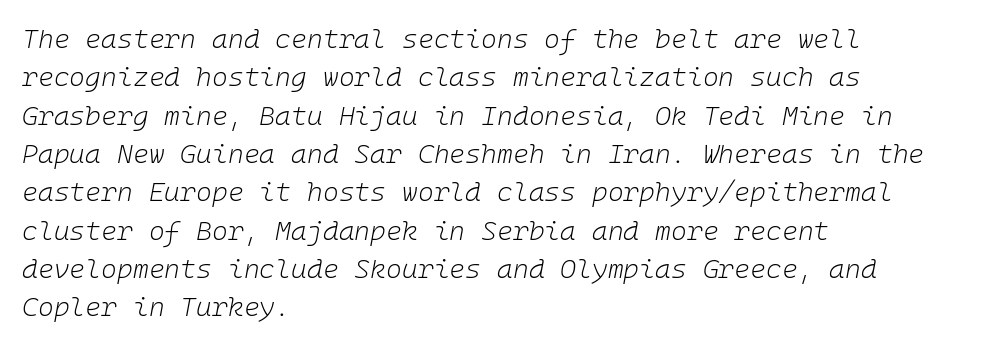
Slant detected: the letters are inclined. Vertical stems look standard width or narrower in stroke. Underlining? Definitely not there. A typesetter would call this zero additional tracking. Summary of vertical rhythm: regular, with standard interline spacing. The rendering anchors every line to the left-hand side.
